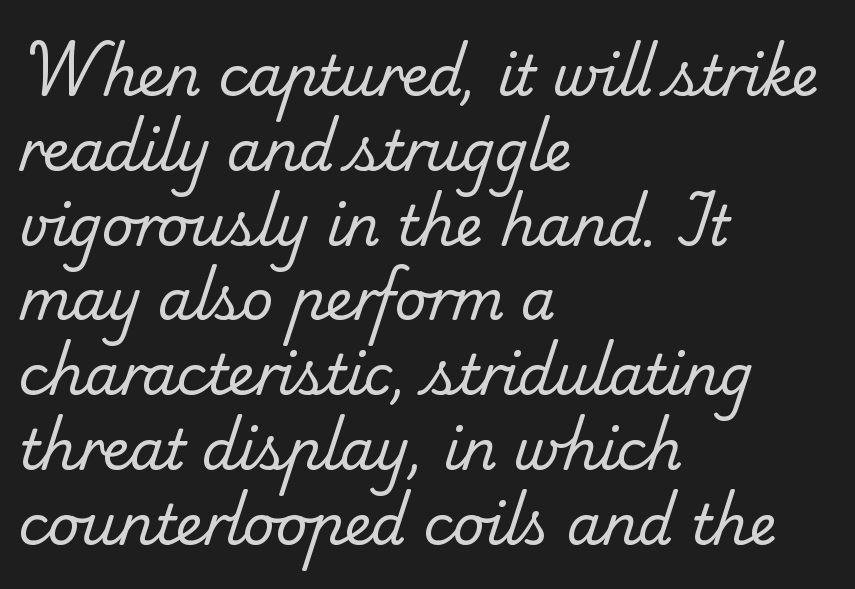
Looks like regular typesetting: each glyph gets only the width it needs. Yep, those are serifs on the letters. The rendering keeps characters at their native spacing. Whoever set this chose a conventional vertical rhythm.
